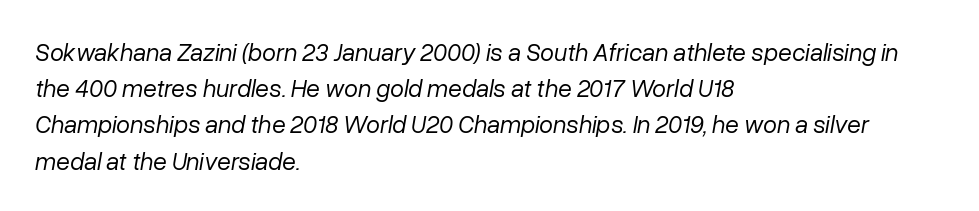
{"italic": "yes", "lean": "right", "slant_degrees": 10, "bold": "no", "underline": "no", "align": "left", "line_spacing": "normal", "line_spacing_ratio": 1.45, "letter_spacing": "normal", "letter_spacing_em": 0.0, "glyph_px": 25}
